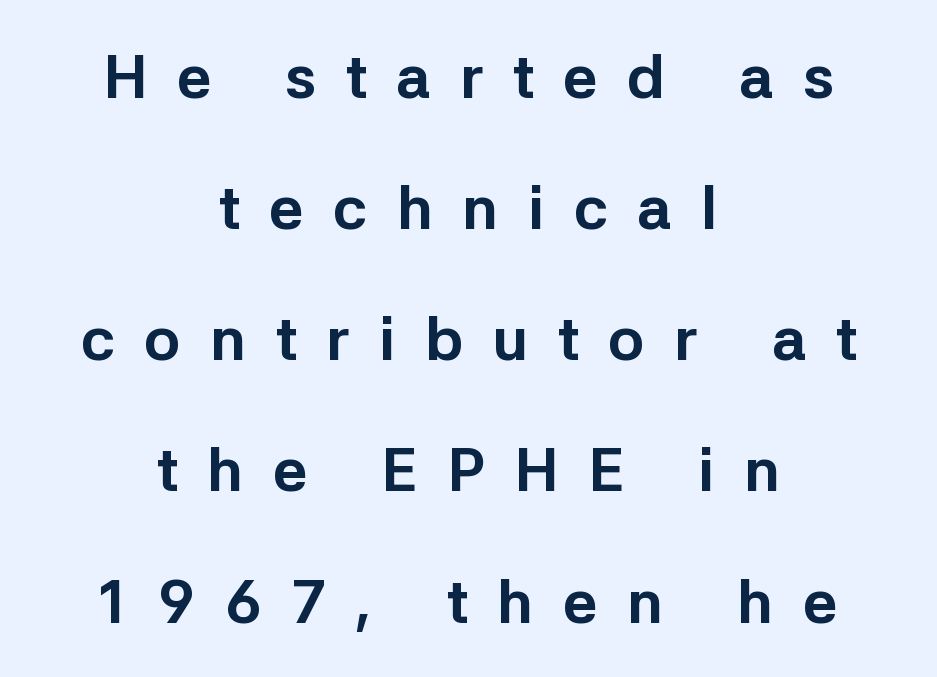
The image shows 61 px bold sans-serif type, upright; set centered, loose line spacing (2.15x), unusually wide letter spacing (+0.48 em), not underlined; low stroke contrast and a medium x-height.
